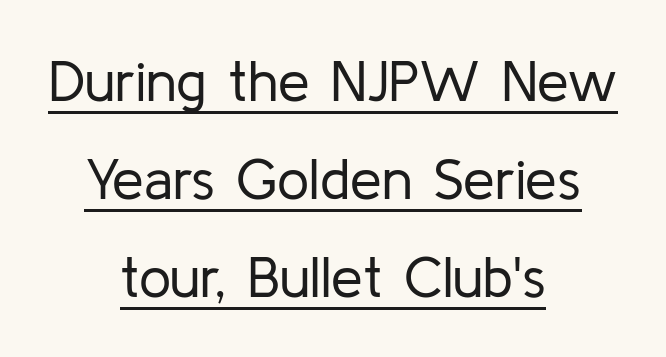
{"serif": "no", "italic": "no", "bold": "no", "weight": "regular", "width": "normal", "stroke_contrast": "low", "x_height": "medium", "monospaced": "no", "underline": "yes", "align": "center", "line_spacing_ratio": 1.72, "letter_spacing": "normal", "letter_spacing_em": 0.0, "glyph_px": 57}
